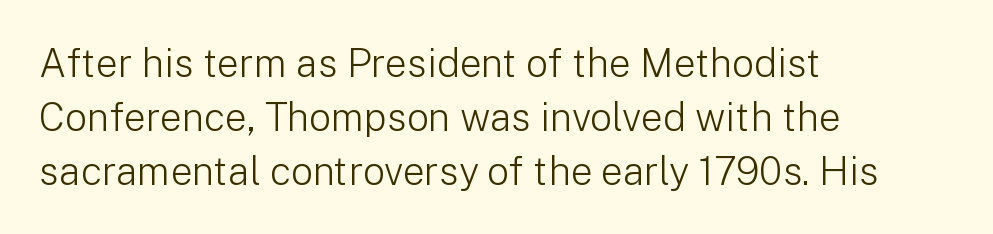
{"serif": "no", "italic": "no", "bold": "no", "weight": "light", "width": "normal", "stroke_contrast": "low", "x_height": "medium", "monospaced": "no", "underline": "no", "align": "left", "line_spacing": "normal", "line_spacing_ratio": 1.39, "letter_spacing": "normal", "letter_spacing_em": 0.0, "glyph_px": 39}
